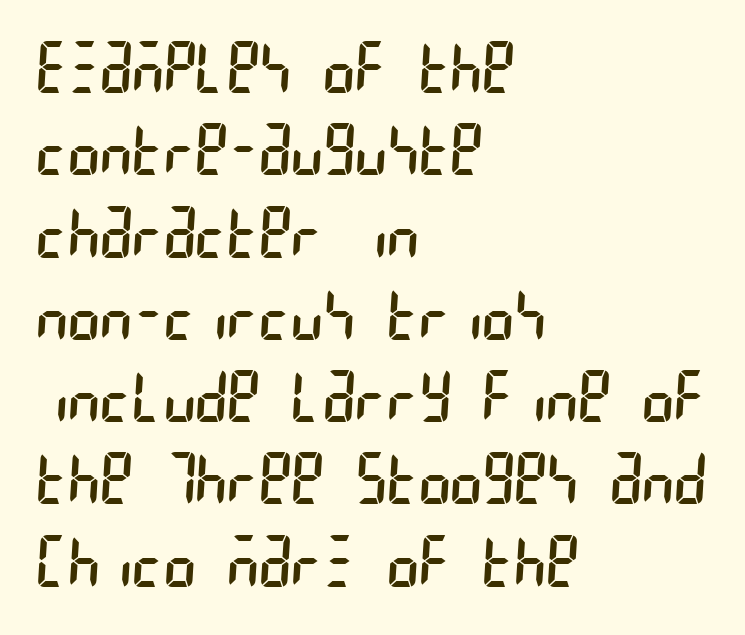
Q: Is the text bold? A: No.
Q: Is the typeface a serif or a sans-serif typeface? A: Sans-serif.
Q: Is the text underlined? A: No.
Q: How is the paragraph aligned? A: Left-aligned.
Q: Is the spacing between letters normal or unusually wide? A: Normal.
Q: Width (condensed, normal, or wide)? A: Condensed.
Q: Stroke contrast? A: Low.
Q: x-height? A: Large.
